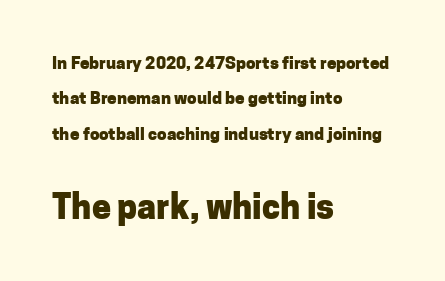
The string is rendered with underlining switched off. Is this a fixed-width face? No — the glyphs have proportional, varying widths. The lettering stays uniformly vertical, giving the passage a roman look. Scale increases going downward across the two blocks. Inter-character spacing is left at the font's built-in metrics. Teacher's note: observe the even left margin — that is flush-left alignment.
